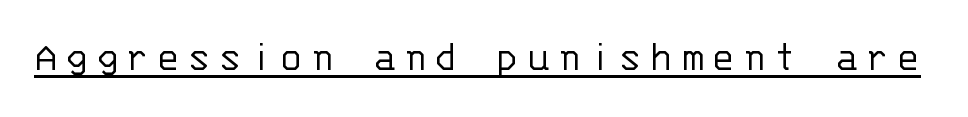
The typeface chosen for these lines omits serifs. Stroke mass is kept to a normal reading level or below. The glyphs are accompanied by a horizontal stroke just below them. Think of a typewriter: that constant character pitch is what you see here. Characters remain perfectly vertical along every line.
